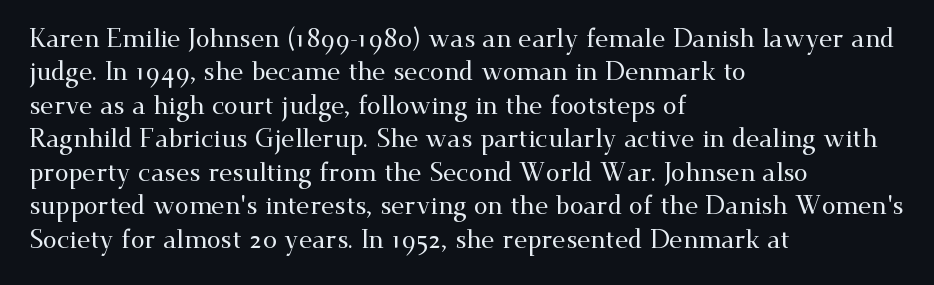
Students, observe: this is what conventionally led text looks like. Observe the ordinary spacing: letters are neighbours, not strangers. Designer's note — italics off, roman on. The specimen omits any rule beneath the text block's lines.
